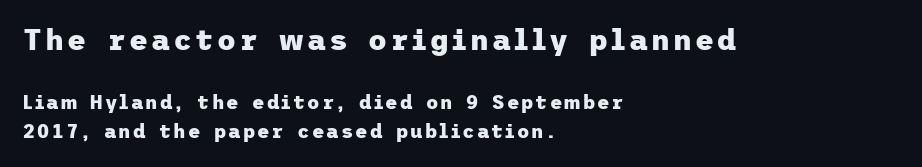
Q: Is the text bold? A: Yes.
Q: Is the text italic (slanted)? A: No, it is upright.
Q: Is the typeface a serif or a sans-serif typeface? A: Sans-serif.
Q: Is the text underlined? A: No.
Q: How is the paragraph aligned? A: Left-aligned.
Q: Is the spacing between lines tight, normal or loose? A: Normal.
Q: Which block of text is set in a larger size, the first (top) or the second (bottom)? A: The first (top) one.
Q: Width (condensed, normal, or wide)? A: Normal.
Q: Stroke contrast? A: Low.
Q: x-height? A: Medium.
